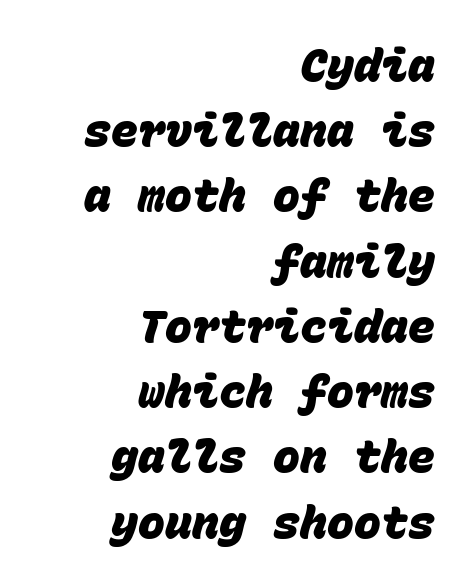
{"serif": "no", "bold": "yes", "weight": "heavy", "width": "normal", "stroke_contrast": "low", "x_height": "large", "monospaced": "yes", "underline": "no", "align": "right", "line_spacing": "normal", "line_spacing_ratio": 1.45, "letter_spacing": "normal", "letter_spacing_em": 0.0, "glyph_px": 45}
